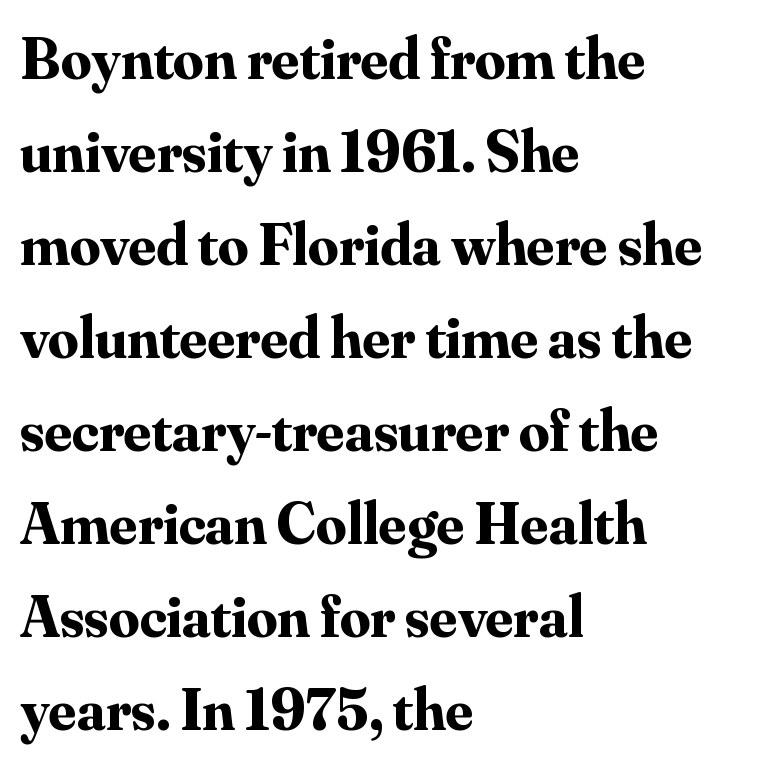
{"serif": "yes", "italic": "no", "bold": "yes", "weight": "bold", "width": "normal", "stroke_contrast": "medium", "x_height": "small", "monospaced": "no", "underline": "no", "align": "left", "line_spacing": "normal", "line_spacing_ratio": 1.55, "letter_spacing": "normal", "letter_spacing_em": 0.0, "glyph_px": 60}
